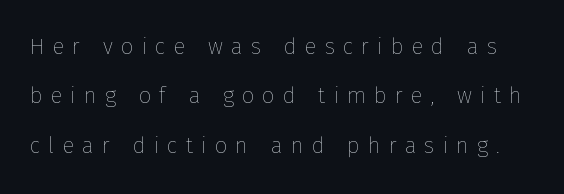
The image shows 22 px text type, upright; set loose line spacing (2.25x), unusually wide letter spacing (+0.37 em), not underlined.
